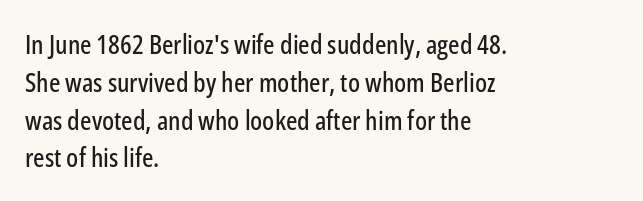
{"italic": "no", "underline": "no", "align": "left", "line_spacing": "normal", "line_spacing_ratio": 1.4, "letter_spacing": "normal", "letter_spacing_em": 0.0, "glyph_px": 27}
